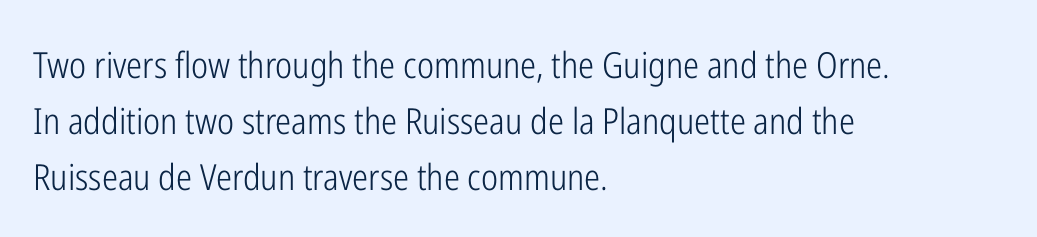
The image shows 36 px light, condensed sans-serif type, upright; set left-aligned, normal line spacing (1.56x), normal letter spacing, not underlined; low stroke contrast and a medium x-height.
